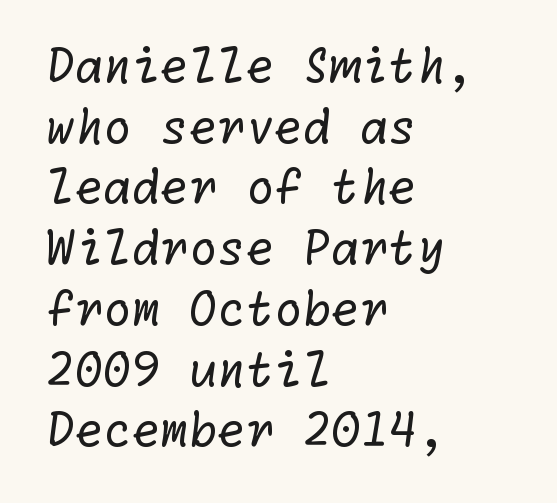
Horizontal bands of white between lines are of average thickness. The strokes carry an ordinary text weight at most. Where is the straight margin? On the left. The text was rendered using a sans face with plain stroke endings. Clear beneath every line of the passage.
